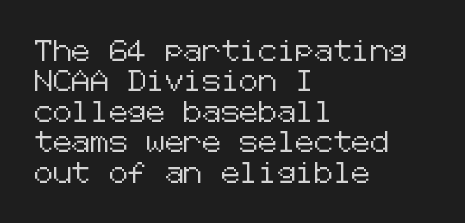
Q: Is the text italic (slanted)? A: No, it is upright.
Q: Is the text underlined? A: No.
Q: How is the paragraph aligned? A: Left-aligned.
Q: Is the spacing between letters normal or unusually wide? A: Normal.
Q: Is the spacing between lines tight, normal or loose? A: Normal.
